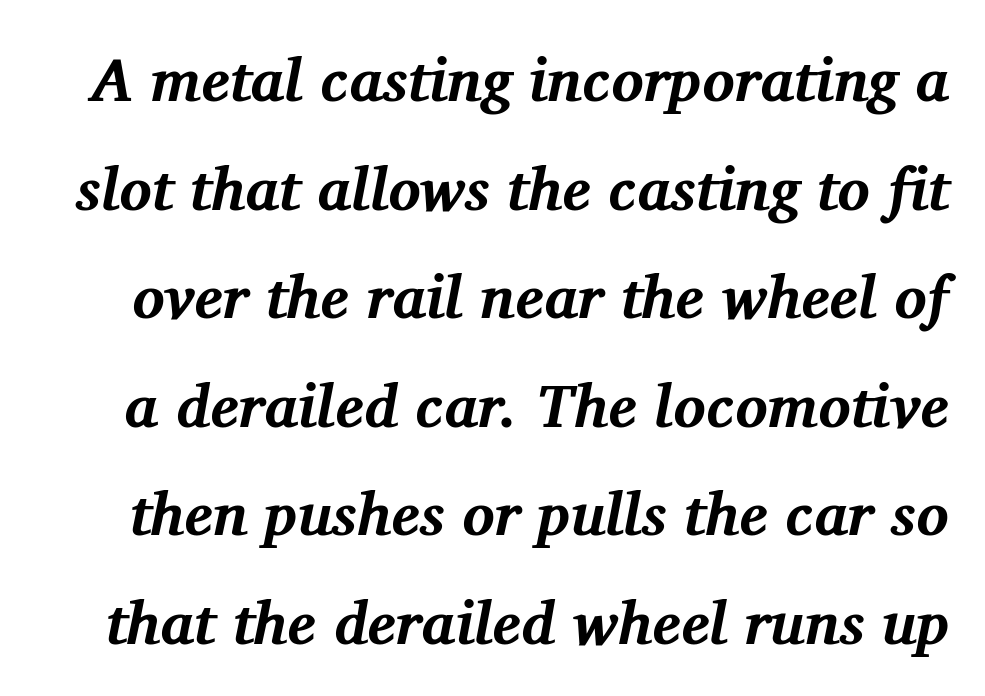
{"serif": "yes", "italic": "yes", "lean": "right", "slant_degrees": 11, "bold": "yes", "weight": "bold", "width": "normal", "stroke_contrast": "medium", "x_height": "medium", "monospaced": "no", "underline": "no", "line_spacing_ratio": 1.81, "letter_spacing": "normal", "letter_spacing_em": 0.0, "glyph_px": 60}
